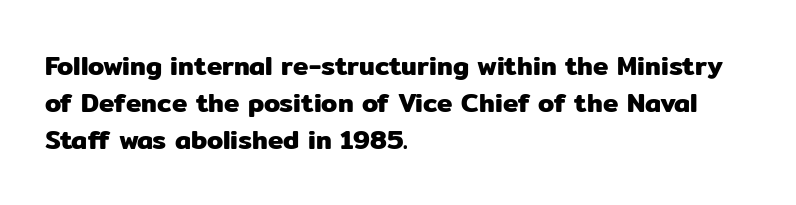
Inter-character spacing is left at the font's built-in metrics. Bare-footed words on every line. Every stem runs plumb, perpendicular to the baseline. Line spacing here is normal. Every row of glyphs begins at an identical x-position on the left.
